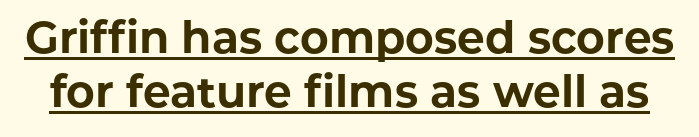
Q: Is the text bold? A: Yes.
Q: Is the text italic (slanted)? A: No, it is upright.
Q: Is the typeface a serif or a sans-serif typeface? A: Sans-serif.
Q: Is the text underlined? A: Yes.
Q: Is the spacing between letters normal or unusually wide? A: Normal.
Q: Width (condensed, normal, or wide)? A: Normal.
Q: Stroke contrast? A: Low.
Q: x-height? A: Medium.
Q: Monospaced? A: No.
